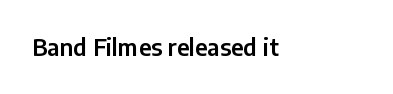
The image shows 23 px text type, upright; set left-aligned, normal letter spacing, not underlined.
